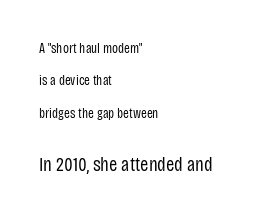
The image shows 20 px text type, upright; set left-aligned, loose line spacing (2.32x), normal letter spacing, not underlined; the second (bottom) block is 1.43x larger.
